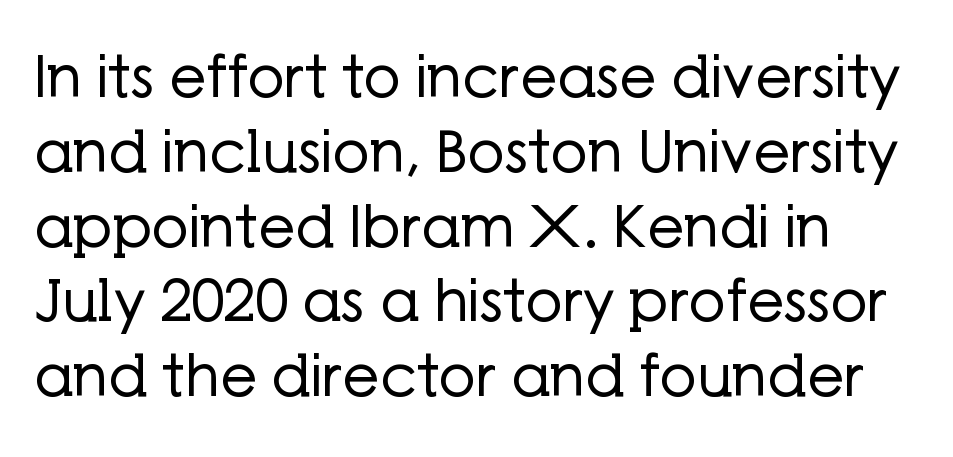
The image shows 58 px regular-weight sans-serif type, upright; set normal line spacing (1.29x), normal letter spacing, not underlined; low stroke contrast and a medium x-height.
